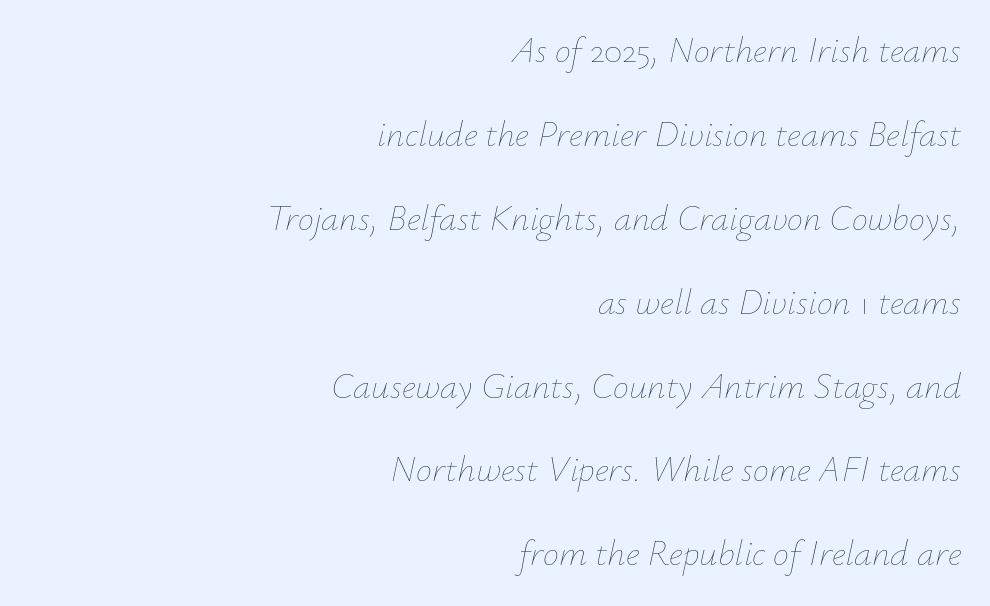
This reads as an unemphasized weight, regular at the heaviest. Here the designer chose a conventional face with non-uniform glyph widths. There's an unmistakable incline to the writing here. A great deal of white space separates one row of letters from the next. No word sits above an underline.
